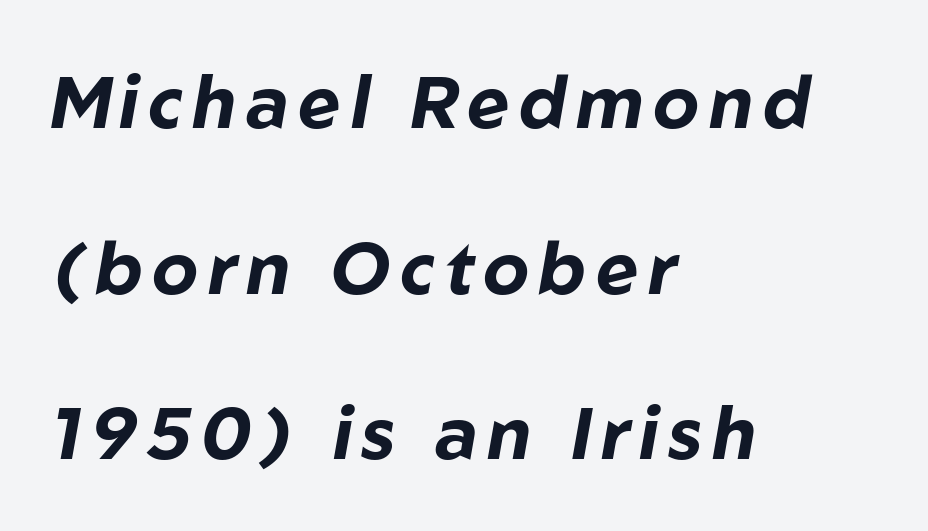
The typography opts for an oblique posture over an upright one. Summary of weight: heavy, a full bold. The leading is generous, giving the passage an open texture. Proportional: the letters do not fall into vertical columns. Layout note: lines flush left.
